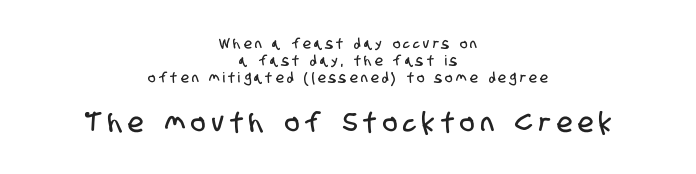
Q: Is the text underlined? A: No.
Q: How is the paragraph aligned? A: Centered.
Q: Is the spacing between letters normal or unusually wide? A: Unusually wide.
Q: Which block of text is set in a larger size, the first (top) or the second (bottom)? A: The second (bottom) one.
